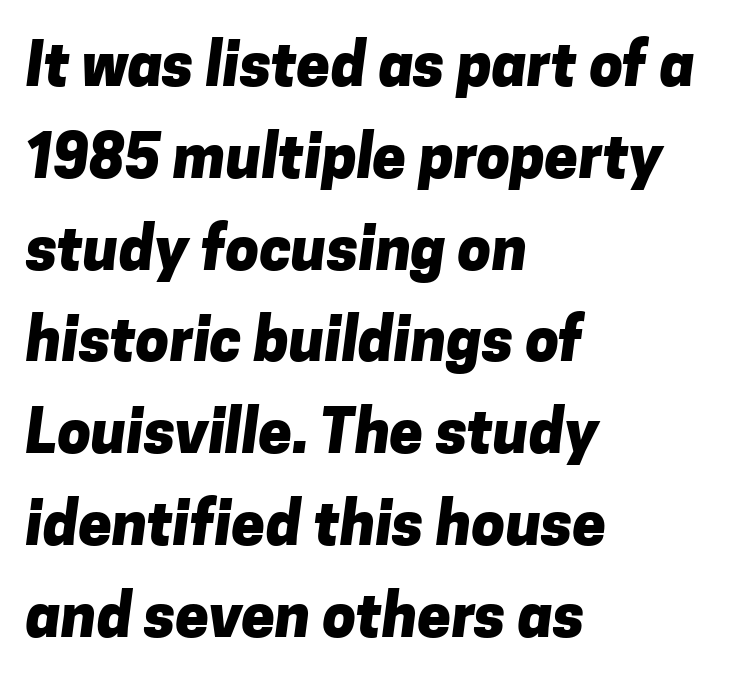
The image shows 60 px heavy sans-serif type; set left-aligned, normal line spacing (1.53x), normal letter spacing, not underlined; low stroke contrast and a medium x-height.
